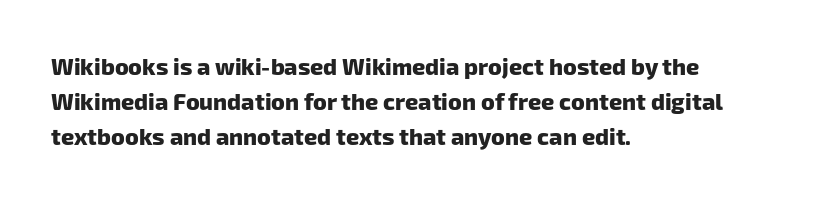
Q: Is the text bold? A: Yes.
Q: Is the text underlined? A: No.
Q: How is the paragraph aligned? A: Left-aligned.
Q: Is the spacing between letters normal or unusually wide? A: Normal.
Q: Is the spacing between lines tight, normal or loose? A: Normal.
